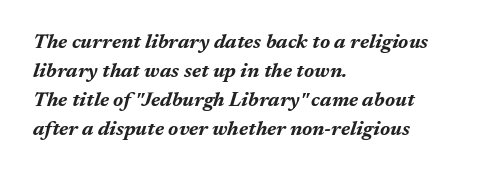
The image shows 20 px bold type, italic (leaning right); set left-aligned, normal line spacing (1.45x), normal letter spacing, not underlined.
